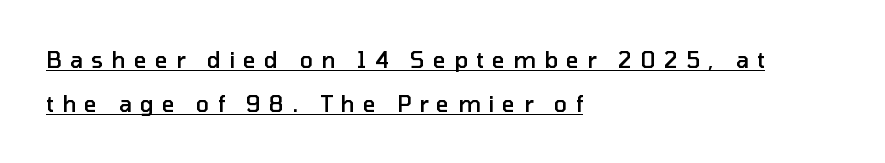
Does a line run under the words? Yes, clearly. Designer's note — italics off, roman on. The face used here is rendered with a markedly widened letterfit. Rows of type keep a wide berth in the vertical direction. The typesetting leans somewhat heavy: a semibold.
